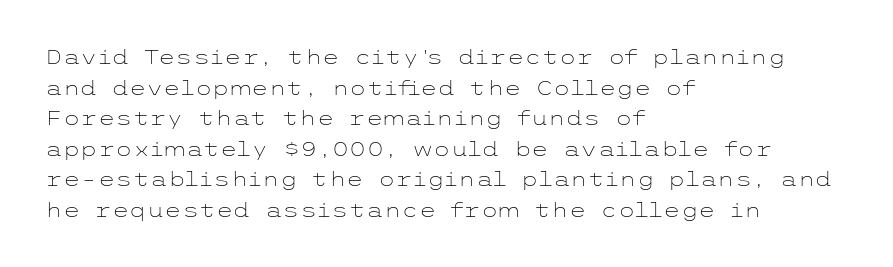
{"italic": "no", "bold": "no", "underline": "no", "align": "left", "line_spacing": "normal", "line_spacing_ratio": 1.53, "letter_spacing": "normal", "letter_spacing_em": 0.0, "glyph_px": 20}
